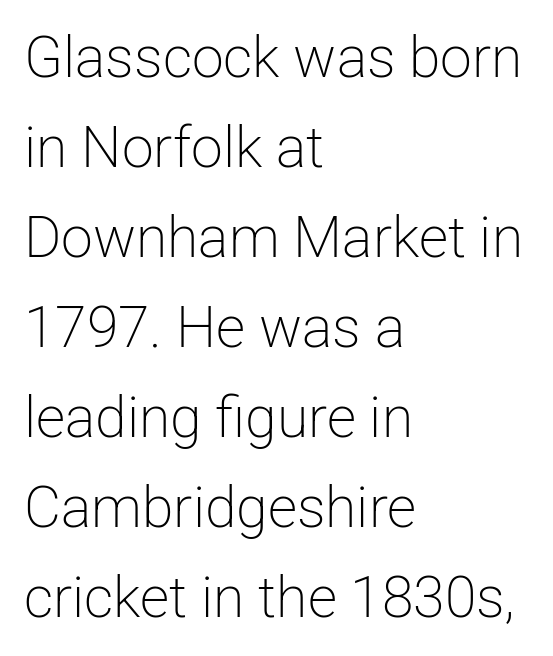
{"serif": "no", "italic": "no", "bold": "no", "weight": "light", "width": "normal", "stroke_contrast": "low", "x_height": "medium", "monospaced": "no", "underline": "no", "align": "left", "line_spacing": "normal", "line_spacing_ratio": 1.58, "letter_spacing": "normal", "letter_spacing_em": 0.0, "glyph_px": 57}
